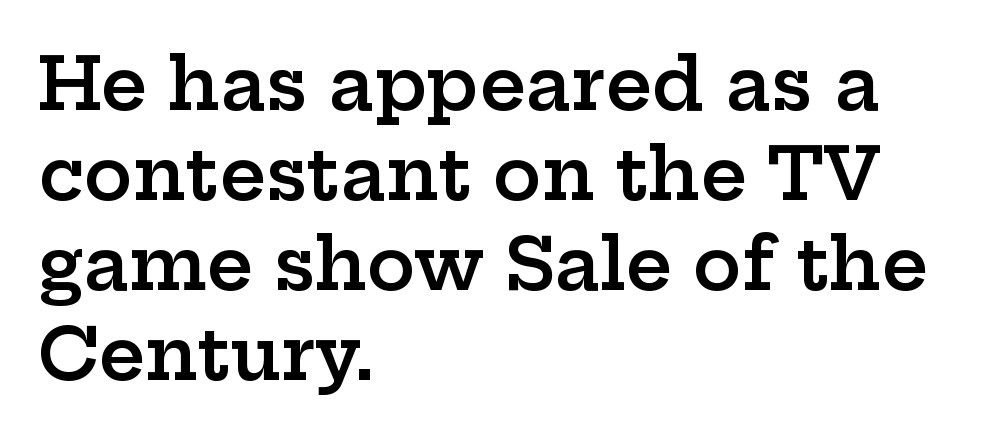
Q: Is the text bold? A: Semi-bold.
Q: Is the text italic (slanted)? A: No, it is upright.
Q: Is the typeface a serif or a sans-serif typeface? A: Serif.
Q: Is the text underlined? A: No.
Q: How is the paragraph aligned? A: Left-aligned.
Q: Is the spacing between letters normal or unusually wide? A: Normal.
Q: Is the spacing between lines tight, normal or loose? A: Normal.
Q: Width (condensed, normal, or wide)? A: Wide.
Q: Stroke contrast? A: Low.
Q: x-height? A: Medium.
Q: Monospaced? A: No.
